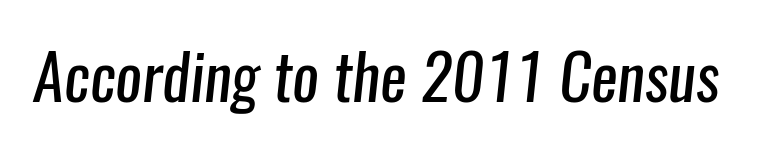
The image shows 63 px regular-weight, condensed sans-serif type; set normal letter spacing, not underlined; low stroke contrast and a medium x-height.
